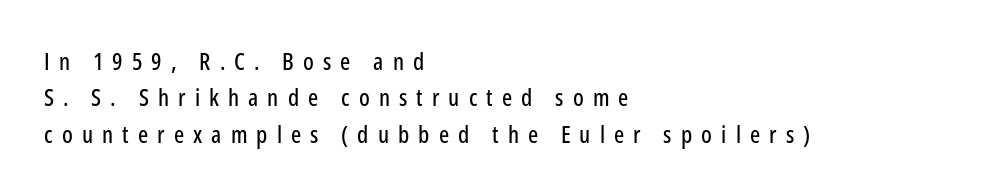
Designer's note — italics off, roman on. A student would call this left alignment; a typographer would say flush left, rag right. The space beneath each line is pristine and unruled. The rendering inserts visible extra space after every character.
